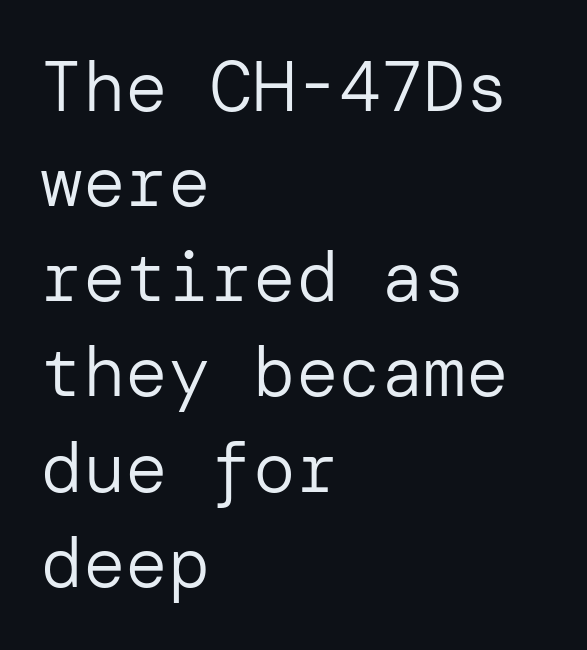
The image shows 71 px regular-weight sans-serif type, upright; set left-aligned, normal line spacing (1.34x), normal letter spacing, not underlined; low stroke contrast and a medium x-height.
